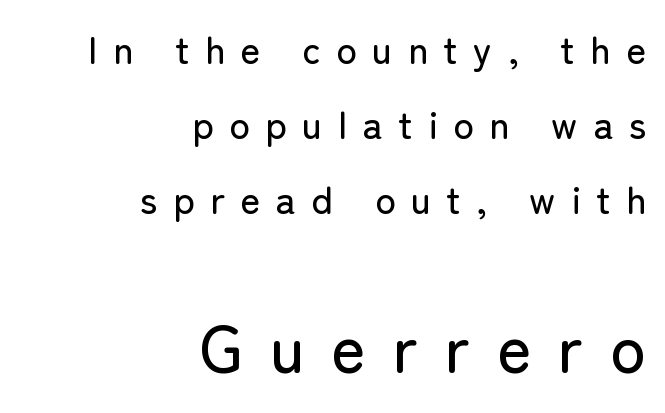
What kind of face is this? One without serifs — a sans. The string is rendered with underlining switched off. This sample has the flowing, uneven cadence of proportional lettering. Do the letters lean? They stand straight. Look at the glyph heights: the lower group is clearly the bigger setting.
